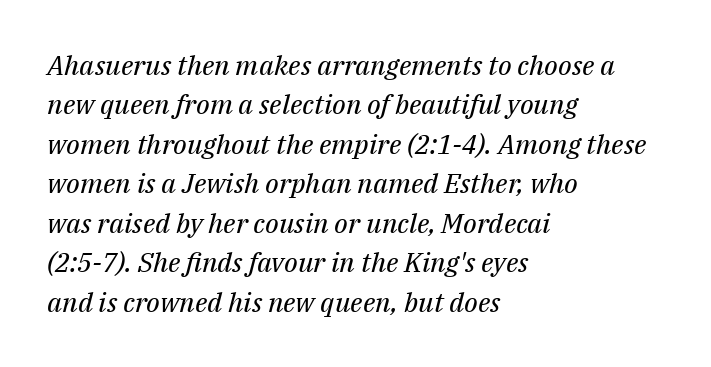
The image shows 27 px text type, italic (leaning right); set left-aligned, normal line spacing (1.46x), normal letter spacing, not underlined.
